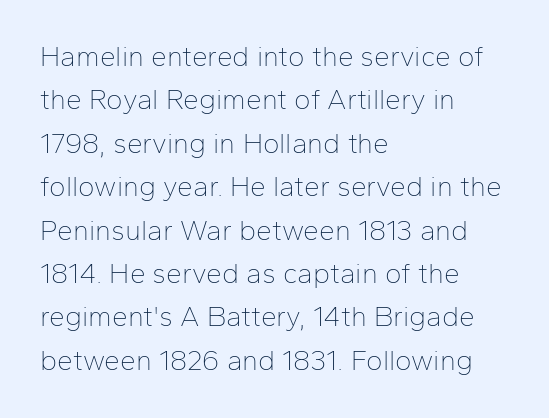
{"serif": "no", "italic": "no", "bold": "no", "weight": "thin", "width": "normal", "stroke_contrast": "low", "x_height": "medium", "monospaced": "no", "underline": "no", "align": "left", "line_spacing": "normal", "line_spacing_ratio": 1.55, "letter_spacing": "normal", "letter_spacing_em": 0.0, "glyph_px": 28}
